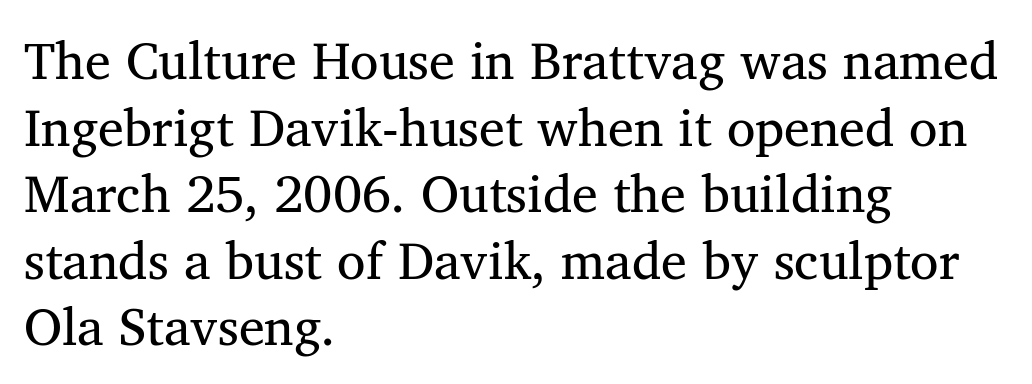
Q: Is the text bold? A: No.
Q: Is the typeface a serif or a sans-serif typeface? A: Serif.
Q: Is the text underlined? A: No.
Q: How is the paragraph aligned? A: Left-aligned.
Q: Is the spacing between letters normal or unusually wide? A: Normal.
Q: Is the spacing between lines tight, normal or loose? A: Normal.
Q: Width (condensed, normal, or wide)? A: Normal.
Q: Stroke contrast? A: Medium.
Q: x-height? A: Medium.
Q: Monospaced? A: No.
